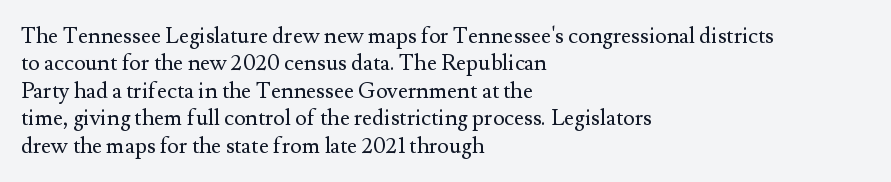
{"italic": "no", "bold": "no", "underline": "no", "align": "left", "line_spacing": "normal", "line_spacing_ratio": 1.25, "letter_spacing": "normal", "letter_spacing_em": 0.0, "glyph_px": 22}
